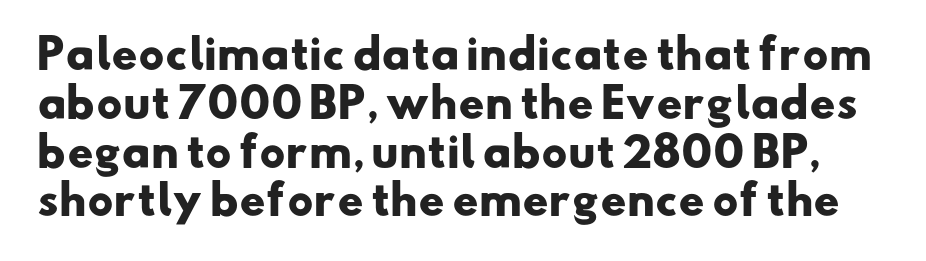
The glyphs in this specimen are sans serif. Think of a printed novel: that variable character pitch is what you see here. The face used here is rendered with its standard letterfit. Clear beneath every line of the passage. Thick stems and heavy bowls — unmistakably bold.
